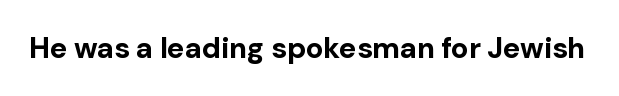
The image shows 29 px bold sans-serif type, upright; set normal letter spacing, not underlined; low stroke contrast and a medium x-height.
